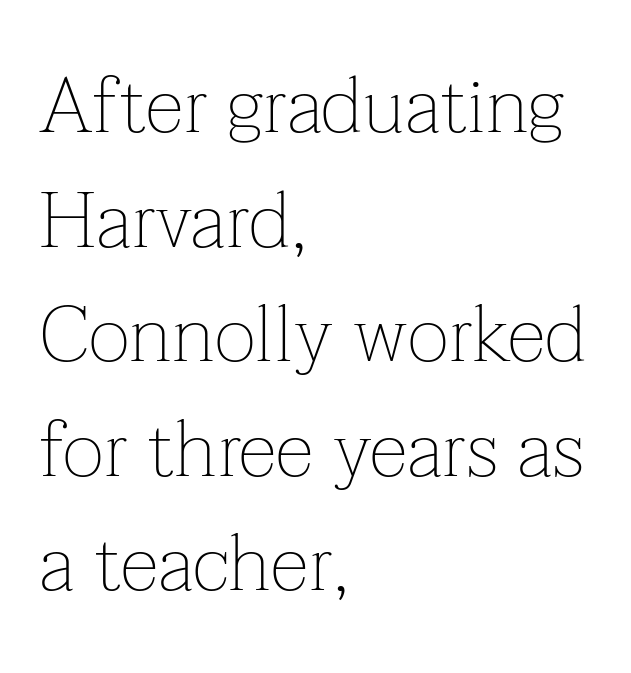
{"serif": "yes", "italic": "no", "bold": "no", "weight": "thin", "width": "normal", "stroke_contrast": "low", "x_height": "medium", "monospaced": "no", "underline": "no", "align": "left", "line_spacing": "normal", "line_spacing_ratio": 1.45, "letter_spacing": "normal", "letter_spacing_em": 0.0, "glyph_px": 79}
